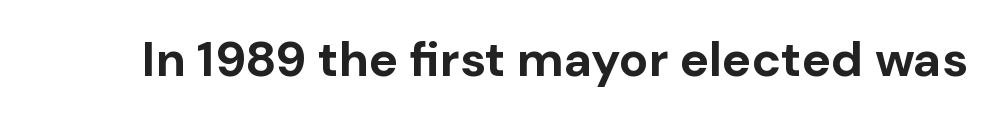
Q: Is the text bold? A: Yes.
Q: Is the text italic (slanted)? A: No, it is upright.
Q: Is the typeface a serif or a sans-serif typeface? A: Sans-serif.
Q: Is the text underlined? A: No.
Q: Is the spacing between letters normal or unusually wide? A: Normal.
Q: Width (condensed, normal, or wide)? A: Normal.
Q: Stroke contrast? A: Low.
Q: x-height? A: Medium.
Q: Monospaced? A: No.
